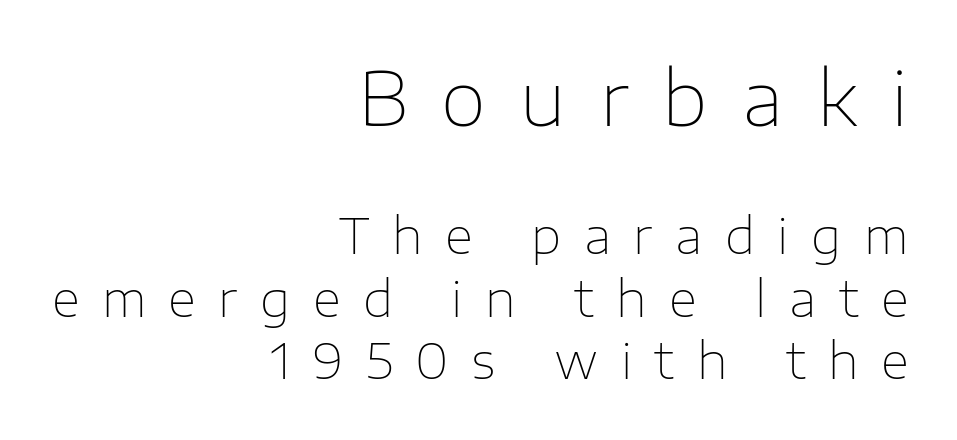
Q: Is the text bold? A: No.
Q: Is the text italic (slanted)? A: No, it is upright.
Q: Is the typeface a serif or a sans-serif typeface? A: Sans-serif.
Q: Is the text underlined? A: No.
Q: How is the paragraph aligned? A: Right-aligned.
Q: Is the spacing between letters normal or unusually wide? A: Unusually wide.
Q: Is the spacing between lines tight, normal or loose? A: Normal.
Q: Which block of text is set in a larger size, the first (top) or the second (bottom)? A: The first (top) one.
Q: Width (condensed, normal, or wide)? A: Normal.
Q: Stroke contrast? A: Low.
Q: x-height? A: Medium.
Q: Monospaced? A: No.
